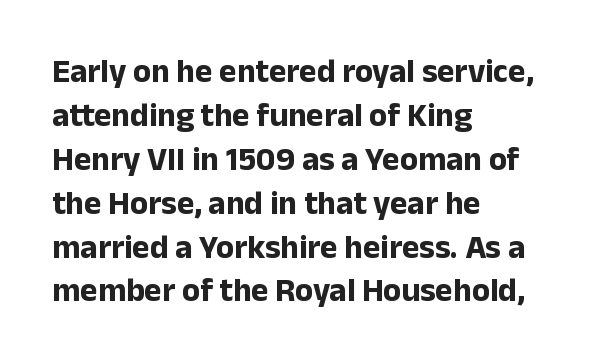
The image shows 33 px bold sans-serif type, upright; set left-aligned, normal line spacing (1.33x), normal letter spacing, not underlined; low stroke contrast and a medium x-height.
